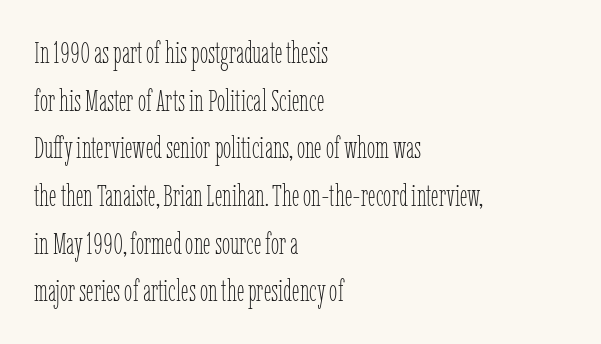
{"italic": "no", "bold": "no", "weight": "thin", "width": "condensed", "stroke_contrast": "low", "x_height": "medium", "monospaced": "no", "underline": "no", "align": "left", "line_spacing": "normal", "line_spacing_ratio": 1.59, "letter_spacing": "normal", "letter_spacing_em": 0.0, "glyph_px": 30}
